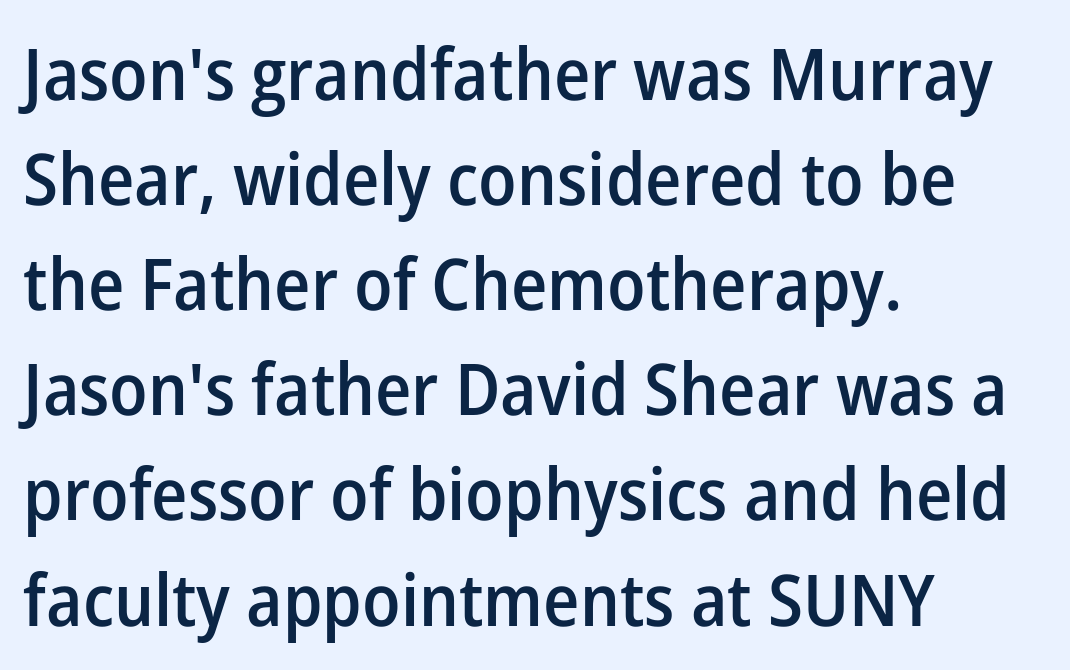
{"serif": "no", "italic": "no", "bold": "semi", "weight": "semibold", "width": "normal", "stroke_contrast": "low", "x_height": "medium", "monospaced": "no", "underline": "no", "align": "left", "line_spacing": "normal", "line_spacing_ratio": 1.46, "letter_spacing": "normal", "letter_spacing_em": 0.0, "glyph_px": 72}
